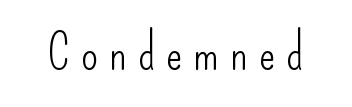
{"serif": "no", "italic": "no", "bold": "no", "weight": "light", "width": "condensed", "stroke_contrast": "low", "x_height": "small", "monospaced": "no", "underline": "no", "letter_spacing": "wide", "letter_spacing_em": 0.22, "glyph_px": 49}
